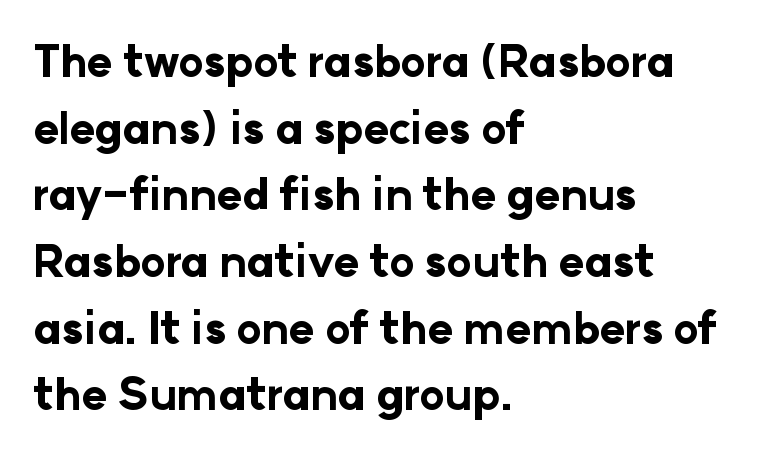
{"serif": "no", "italic": "no", "bold": "yes", "weight": "bold", "width": "normal", "stroke_contrast": "low", "x_height": "medium", "monospaced": "no", "underline": "no", "align": "left", "line_spacing": "normal", "line_spacing_ratio": 1.55, "letter_spacing": "normal", "letter_spacing_em": 0.0, "glyph_px": 43}
